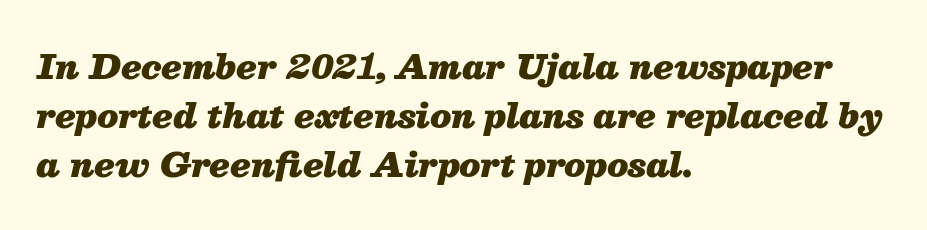
The image shows 33 px heavy type, italic (leaning right); set left-aligned, normal line spacing (1.49x), normal letter spacing, not underlined; medium stroke contrast and a medium x-height.
